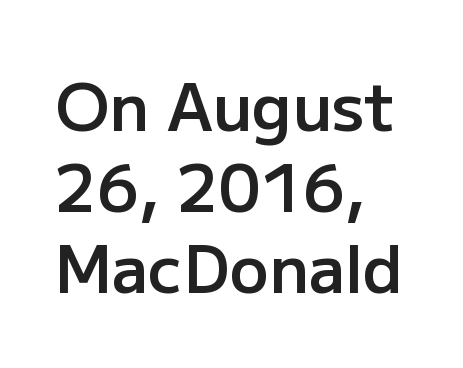
One-word summary of the alignment: left. The letters sit at their default tracking, neither squeezed nor spread. I'd call this a sans setting — the letters go barefoot. Whoever set this chose a conventional vertical rhythm. Bold? Not quite — semibold, heavier than regular but stopping short. Characters remain perfectly vertical along every line.
